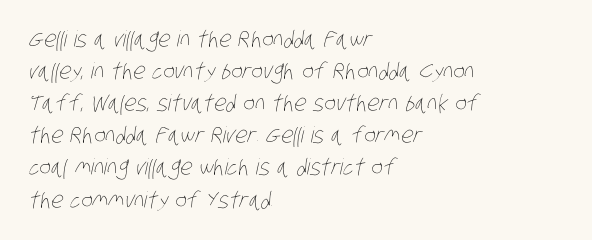
Q: Is the text bold? A: No.
Q: Is the text underlined? A: No.
Q: How is the paragraph aligned? A: Left-aligned.
Q: Is the spacing between letters normal or unusually wide? A: Normal.
Q: Is the spacing between lines tight, normal or loose? A: Normal.
